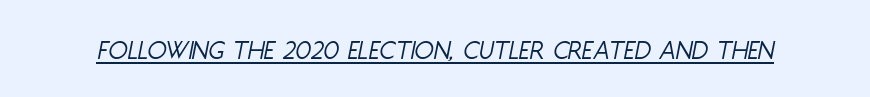
Q: Is the text bold? A: No.
Q: Is the text italic (slanted)? A: Yes, it leans right by about 11 degrees.
Q: Is the text underlined? A: Yes.
Q: Is the spacing between letters normal or unusually wide? A: Normal.
Q: Width (condensed, normal, or wide)? A: Condensed.
Q: Stroke contrast? A: Low.
Q: x-height? A: Large.
Q: Monospaced? A: No.
